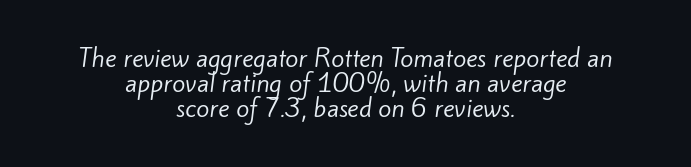
{"bold": "no", "underline": "no", "align": "center", "line_spacing": "tight", "line_spacing_ratio": 1.05, "letter_spacing": "normal", "letter_spacing_em": 0.0, "glyph_px": 24}
